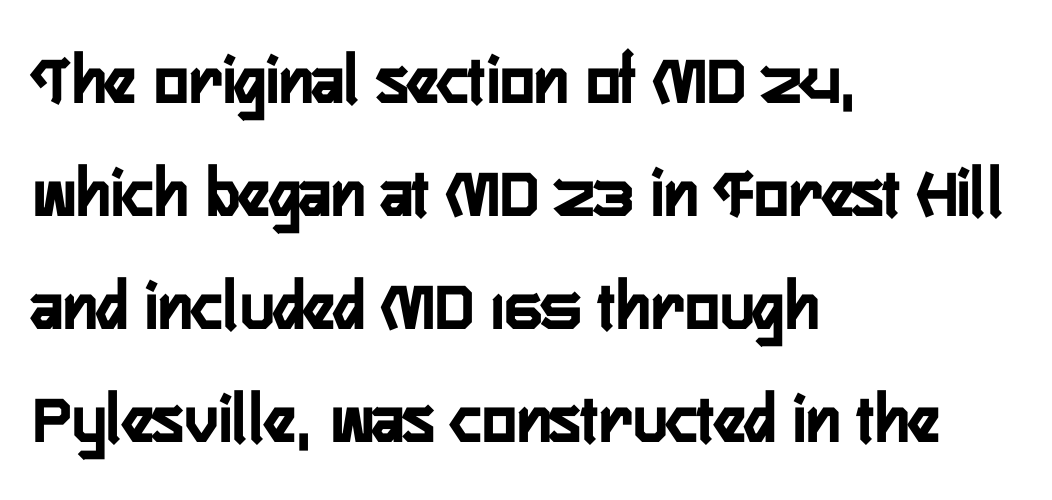
Descender tails drop into unmarked territory. One-word summary of the alignment: left. The type sits square on the baseline with zero lean. Think of a printed novel: that variable character pitch is what you see here. The typeface chosen for these lines omits serifs.
